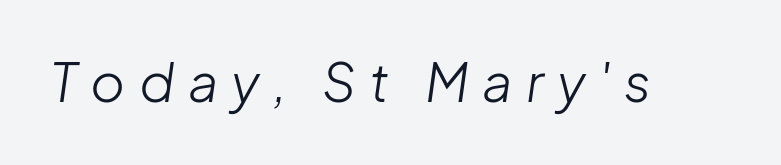
Q: Is the text bold? A: No.
Q: Is the text italic (slanted)? A: Yes, it leans right by about 8 degrees.
Q: Is the text underlined? A: No.
Q: Is the spacing between letters normal or unusually wide? A: Unusually wide.
Q: Width (condensed, normal, or wide)? A: Normal.
Q: Stroke contrast? A: Low.
Q: x-height? A: Medium.
Q: Monospaced? A: No.
